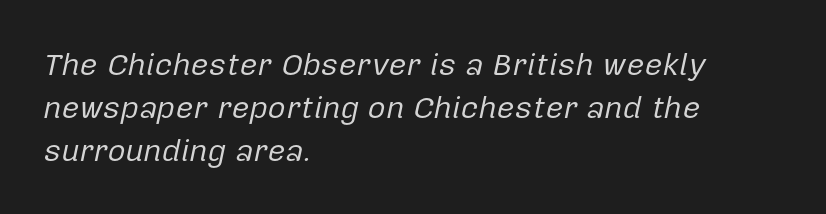
The image shows 31 px regular-weight type, italic (leaning right); set left-aligned, normal line spacing (1.38x), normal letter spacing, not underlined; low stroke contrast and a medium x-height.
